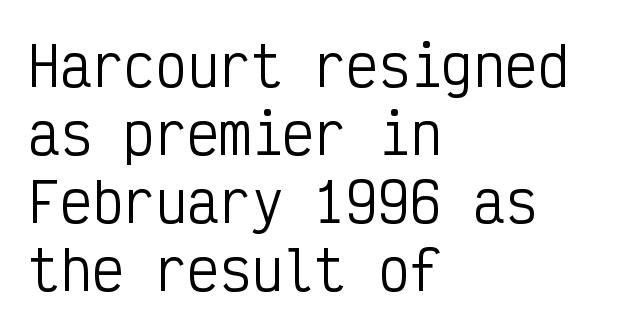
The passage shown has conventional tracking throughout. A normal amount of white space separates one row of letters from the next. The characters are drawn with everyday or finer stroke widths. The paragraph has a hard left edge and a soft right edge. Unlike a traditional serif, this face leaves its strokes unadorned. The baseline area is clear.
